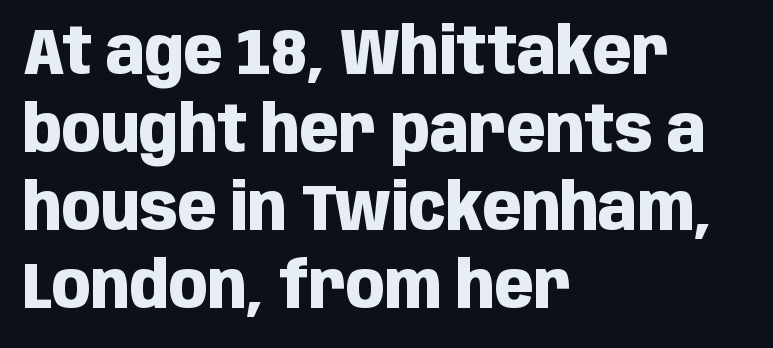
Q: Is the text bold? A: Yes.
Q: Is the text italic (slanted)? A: No, it is upright.
Q: Is the typeface a serif or a sans-serif typeface? A: Sans-serif.
Q: Is the text underlined? A: No.
Q: How is the paragraph aligned? A: Left-aligned.
Q: Is the spacing between letters normal or unusually wide? A: Normal.
Q: Width (condensed, normal, or wide)? A: Condensed.
Q: Stroke contrast? A: Low.
Q: x-height? A: Large.
Q: Monospaced? A: No.
